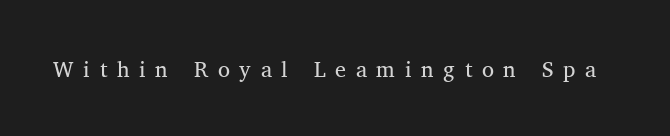
Q: Is the text bold? A: No.
Q: Is the text italic (slanted)? A: No, it is upright.
Q: Is the text underlined? A: No.
Q: Is the spacing between letters normal or unusually wide? A: Unusually wide.
